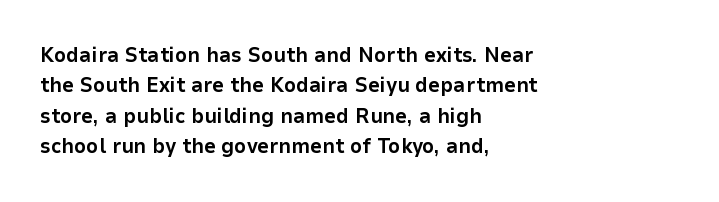
The image shows 21 px bold type, upright; set left-aligned, normal line spacing (1.45x), normal letter spacing, not underlined.
